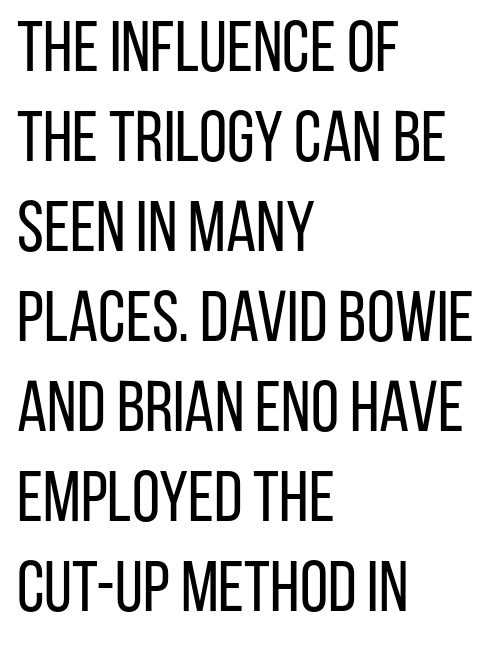
Q: Is the text bold? A: No.
Q: Is the text italic (slanted)? A: No, it is upright.
Q: Is the typeface a serif or a sans-serif typeface? A: Sans-serif.
Q: Is the text underlined? A: No.
Q: How is the paragraph aligned? A: Left-aligned.
Q: Is the spacing between letters normal or unusually wide? A: Normal.
Q: Is the spacing between lines tight, normal or loose? A: Normal.
Q: Width (condensed, normal, or wide)? A: Condensed.
Q: Stroke contrast? A: Low.
Q: x-height? A: Large.
Q: Monospaced? A: No.
